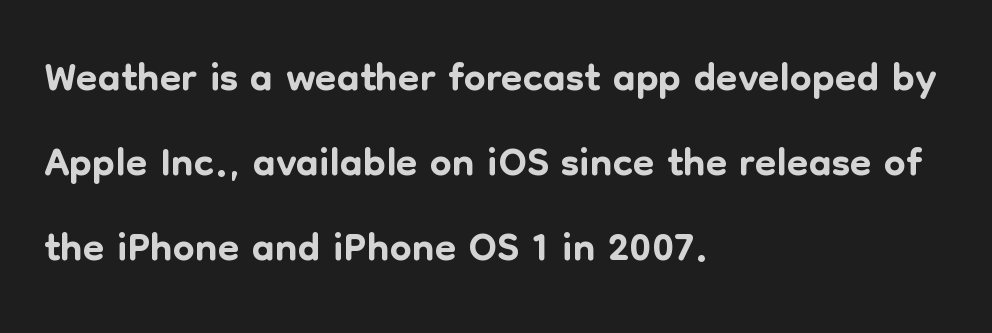
The image shows 62 px sans-serif type, upright; set left-aligned, normal line spacing (1.37x), normal letter spacing, not underlined; low stroke contrast and a medium x-height.
